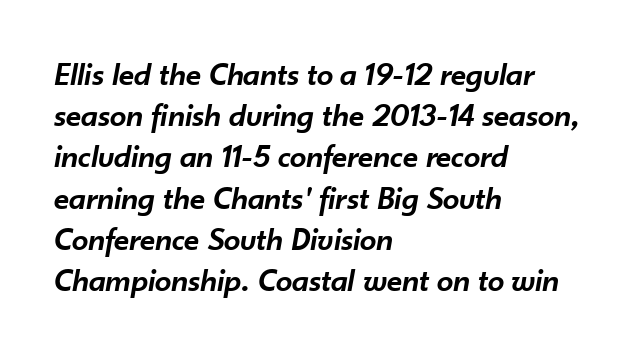
{"italic": "yes", "lean": "right", "slant_degrees": 10, "bold": "semi", "weight": "semibold", "width": "normal", "stroke_contrast": "low", "x_height": "small", "monospaced": "no", "underline": "no", "align": "left", "line_spacing": "normal", "line_spacing_ratio": 1.25, "letter_spacing": "normal", "letter_spacing_em": 0.0, "glyph_px": 33}
